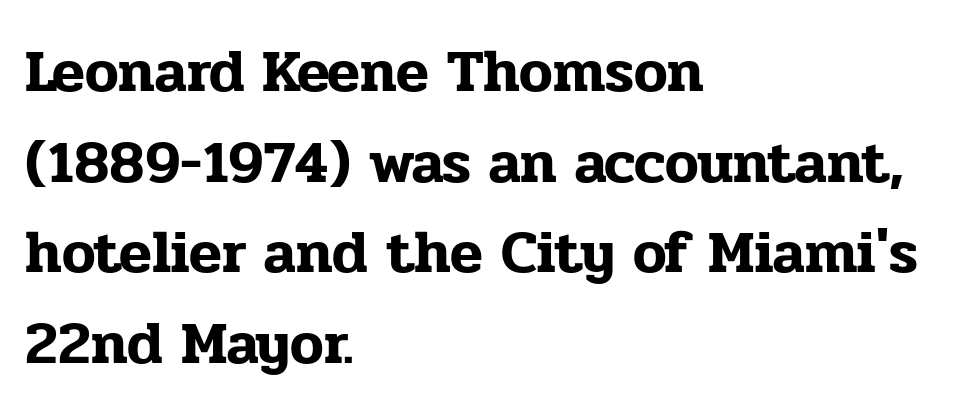
Q: Is the text italic (slanted)? A: No, it is upright.
Q: Is the typeface a serif or a sans-serif typeface? A: Serif.
Q: Is the text underlined? A: No.
Q: How is the paragraph aligned? A: Left-aligned.
Q: Is the spacing between letters normal or unusually wide? A: Normal.
Q: Is the spacing between lines tight, normal or loose? A: Normal.
Q: Width (condensed, normal, or wide)? A: Normal.
Q: Stroke contrast? A: Low.
Q: x-height? A: Medium.
Q: Monospaced? A: No.
